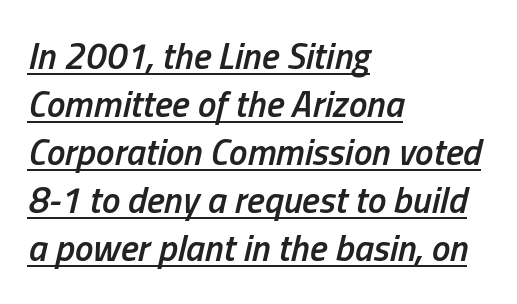
The image shows 37 px semibold, condensed type, italic (leaning right); set left-aligned, normal line spacing (1.3x), normal letter spacing, underlined; low stroke contrast and a medium x-height.
